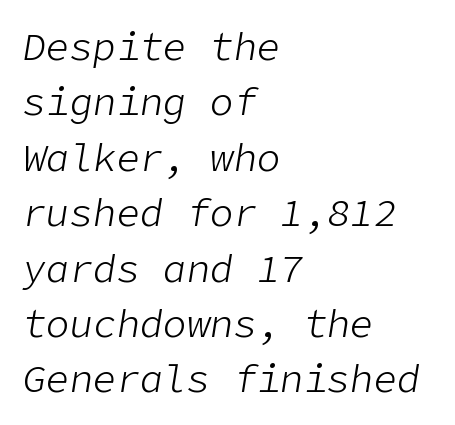
The image shows 39 px light type, italic (leaning right); set left-aligned, normal line spacing (1.42x), normal letter spacing, not underlined; low stroke contrast and a medium x-height.
